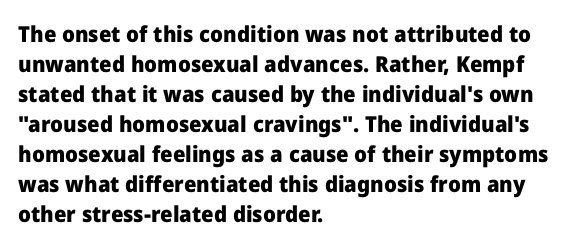
Q: Is the text bold? A: Yes.
Q: Is the text italic (slanted)? A: No, it is upright.
Q: Is the text underlined? A: No.
Q: How is the paragraph aligned? A: Left-aligned.
Q: Is the spacing between letters normal or unusually wide? A: Normal.
Q: Is the spacing between lines tight, normal or loose? A: Normal.
